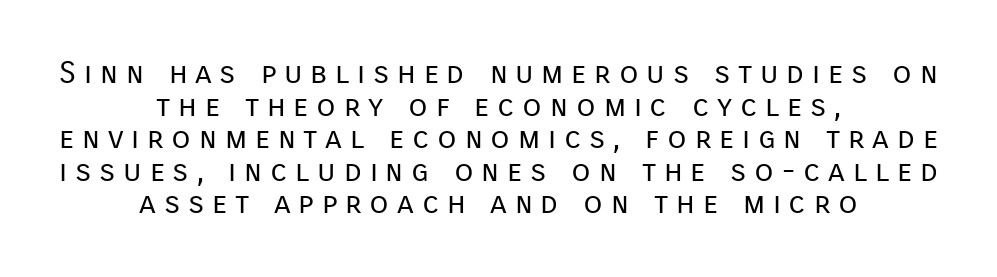
Q: Is the text bold? A: No.
Q: Is the text italic (slanted)? A: No, it is upright.
Q: Is the typeface a serif or a sans-serif typeface? A: Sans-serif.
Q: Is the text underlined? A: No.
Q: How is the paragraph aligned? A: Centered.
Q: Is the spacing between letters normal or unusually wide? A: Unusually wide.
Q: Is the spacing between lines tight, normal or loose? A: Tight.
Q: Width (condensed, normal, or wide)? A: Normal.
Q: Stroke contrast? A: Low.
Q: x-height? A: Medium.
Q: Monospaced? A: No.
